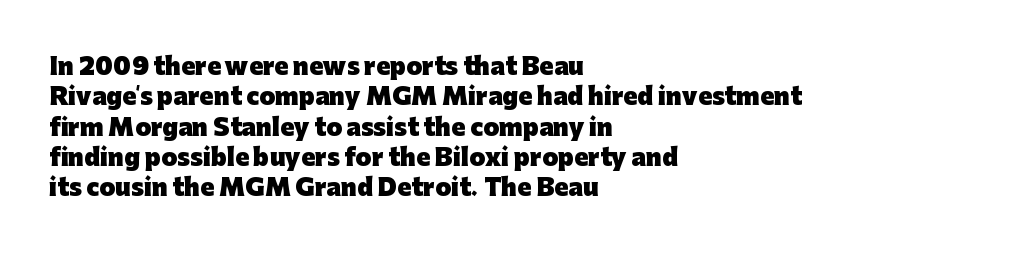
The image shows 23 px bold type, upright; set left-aligned, normal line spacing (1.32x), normal letter spacing, not underlined.
